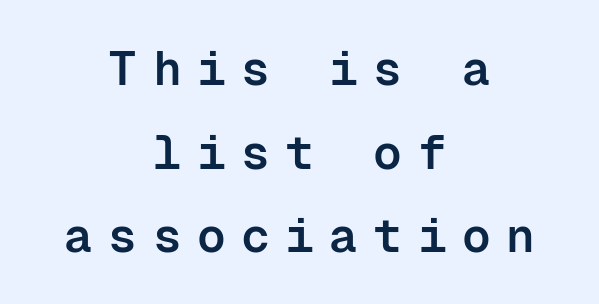
Rendered with straight, roman letterforms. Look at the stroke-to-counter ratio: somewhat heavy, a semibold. Students, note that the glyphs here are deliberately spaced far apart. Nobody drew a line under any word here. The passage shown is typeset with a sans-serif family. If you folded the block vertically in half, each line would mirror itself in length.
